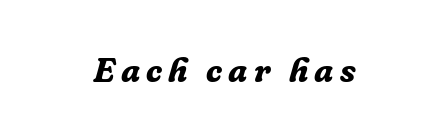
{"serif": "yes", "italic": "yes", "lean": "right", "slant_degrees": 16, "bold": "yes", "weight": "bold", "width": "normal", "stroke_contrast": "low", "x_height": "medium", "monospaced": "no", "underline": "no", "align": "center", "glyph_px": 34}
